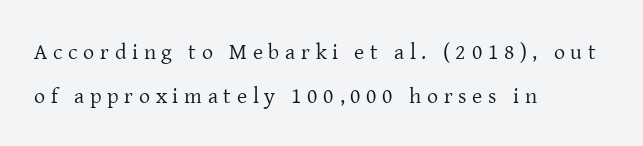
Rendered with straight, roman letterforms. Nobody drew a line under any word here. Loose tracking; the words dissolve into strings of separated letters. The lines are quadded left. Leading: increased.
